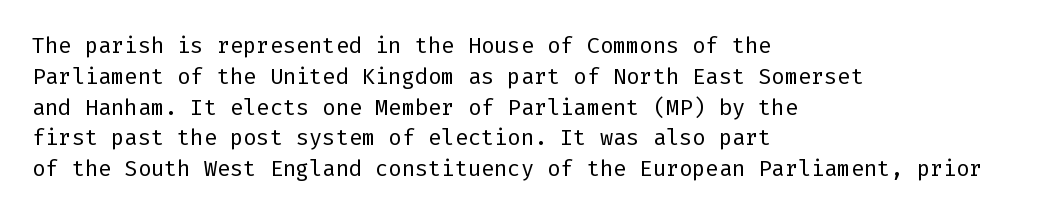
Q: Is the text bold? A: No.
Q: Is the text italic (slanted)? A: No, it is upright.
Q: Is the text underlined? A: No.
Q: How is the paragraph aligned? A: Left-aligned.
Q: Is the spacing between letters normal or unusually wide? A: Normal.
Q: Is the spacing between lines tight, normal or loose? A: Normal.
